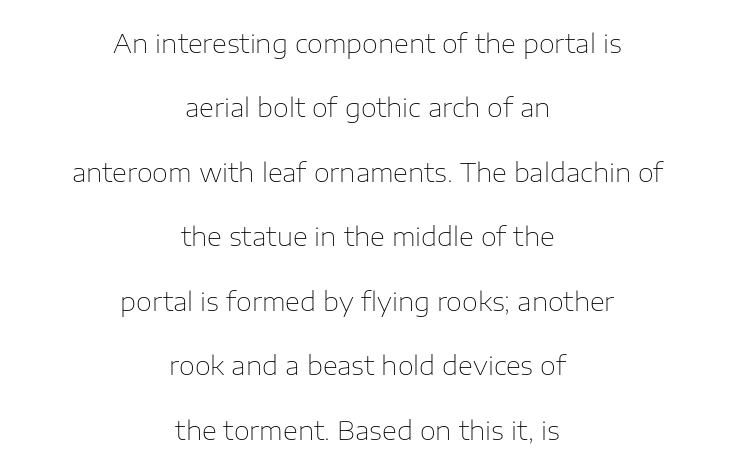
The setting favours the middle, as headings and verse often do. The tracking reads as untouched default to a designer's eye. The block of text is sparse from top to bottom, with ample space between rows. Descender tails drop into unmarked territory. Stroke thickness stays within the range of a standard reading face or lighter. It's the straight-up-and-down kind of type.
